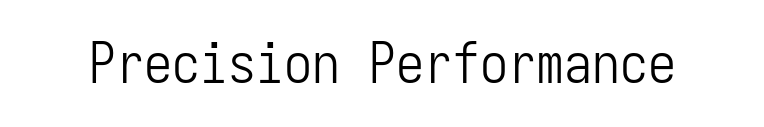
{"serif": "no", "italic": "no", "bold": "no", "weight": "light", "width": "condensed", "stroke_contrast": "low", "x_height": "medium", "monospaced": "yes", "underline": "no", "letter_spacing": "normal", "letter_spacing_em": 0.0, "glyph_px": 56}
